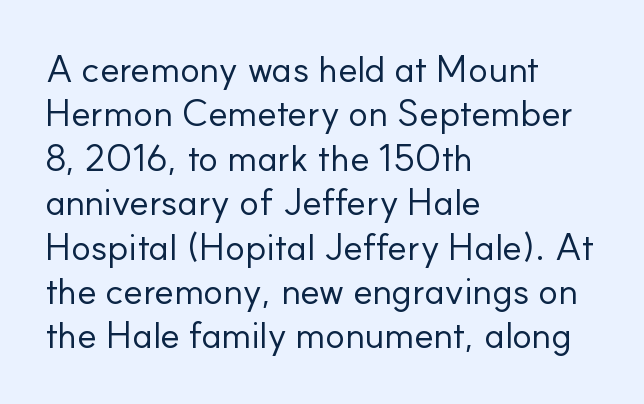
{"serif": "no", "italic": "no", "bold": "no", "weight": "regular", "width": "normal", "stroke_contrast": "low", "x_height": "small", "monospaced": "no", "underline": "no", "align": "left", "line_spacing_ratio": 1.2, "letter_spacing": "normal", "letter_spacing_em": 0.0, "glyph_px": 37}
